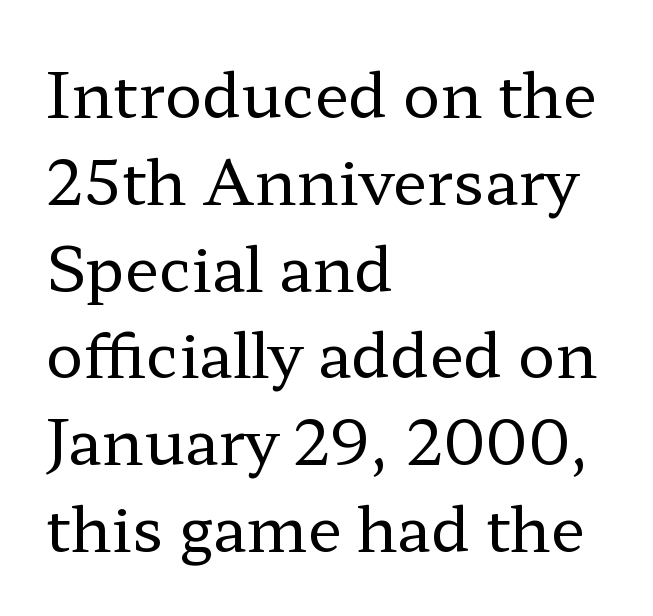
Q: Is the text bold? A: No.
Q: Is the text italic (slanted)? A: No, it is upright.
Q: Is the typeface a serif or a sans-serif typeface? A: Serif.
Q: Is the text underlined? A: No.
Q: How is the paragraph aligned? A: Left-aligned.
Q: Is the spacing between letters normal or unusually wide? A: Normal.
Q: Is the spacing between lines tight, normal or loose? A: Normal.
Q: Width (condensed, normal, or wide)? A: Wide.
Q: Stroke contrast? A: Low.
Q: x-height? A: Medium.
Q: Monospaced? A: No.
